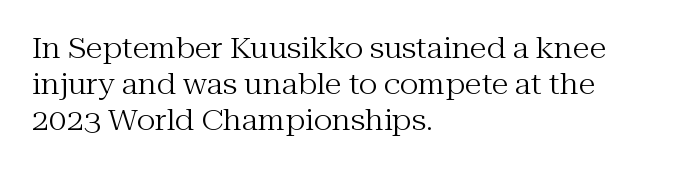
The image shows 28 px regular-weight serif type, upright; set left-aligned, normal line spacing (1.29x), normal letter spacing, not underlined; medium stroke contrast and a medium x-height.
